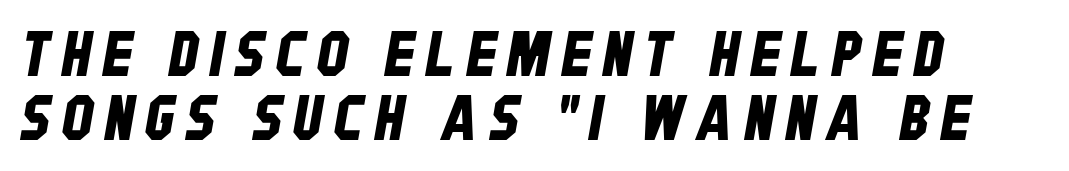
Note the varied advance widths — an 'i' is clearly narrower than an 'm'. Unlike a traditional serif, this face leaves its strokes unadorned. What's the leading like? Squeezed, with rows nearly overlapping. The string is rendered with underlining switched off. Alignment: flush left.
